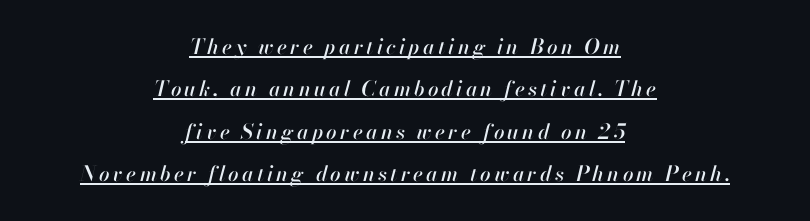
The image shows 21 px text type, italic (leaning right); set centered, loose line spacing (2.02x), underlined.
